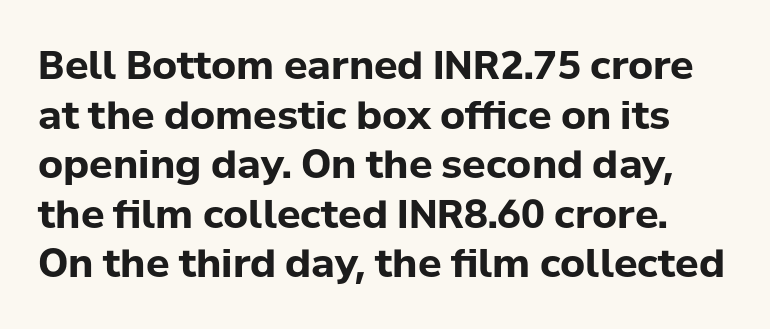
The typesetting leans heavy: a genuine bold. Beneath every word, the page is bare. Successive baselines arrive at the customary interval. Spacing verdict: proportional, widths tailored to each character. Notice how the stems are strictly vertical — no italics here.
